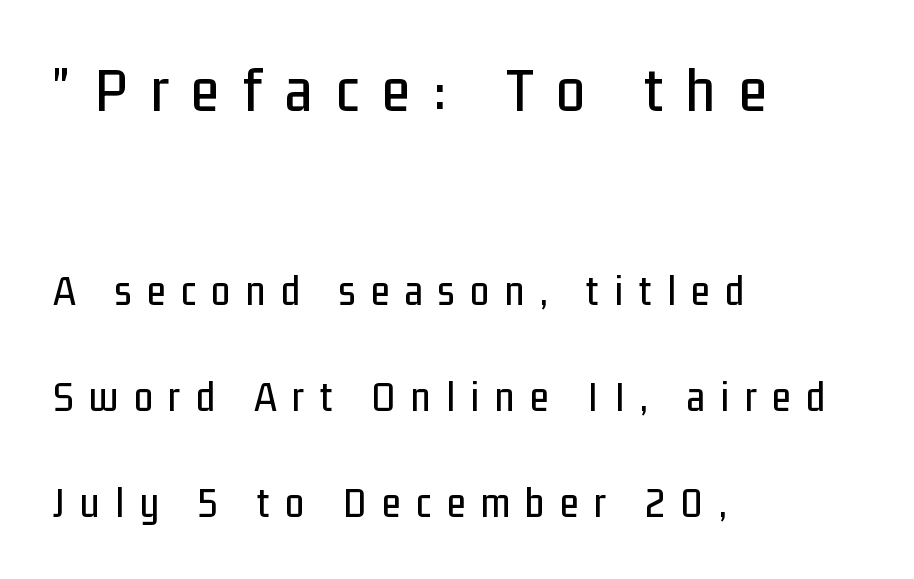
The image shows 65 px condensed sans-serif type, upright; set left-aligned, loose line spacing (2.47x), unusually wide letter spacing (+0.36 em), not underlined; the first (top) block is 1.51x larger; low stroke contrast and a medium x-height.
